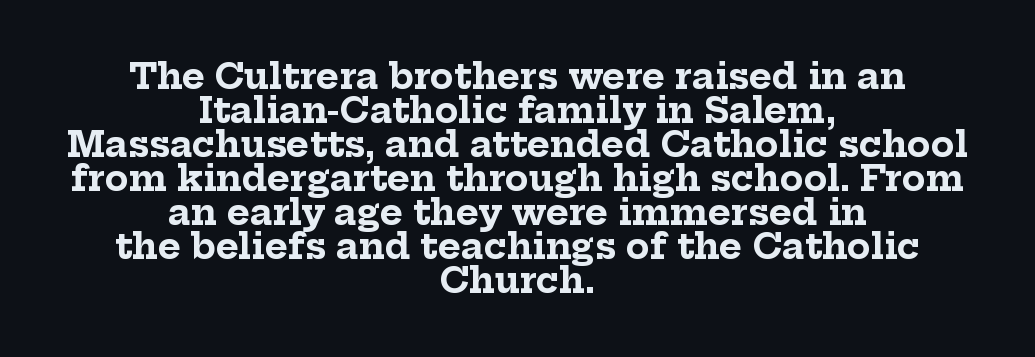
The image shows 35 px bold serif type, upright; set centered, tight line spacing (0.97x), normal letter spacing, not underlined; low stroke contrast and a medium x-height.
